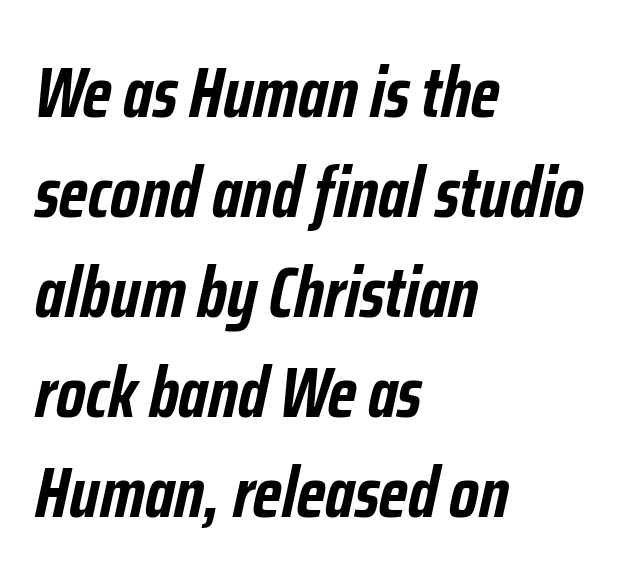
{"italic": "yes", "lean": "right", "slant_degrees": 12, "bold": "yes", "weight": "semibold", "width": "condensed", "stroke_contrast": "low", "x_height": "medium", "monospaced": "no", "underline": "no", "align": "left", "line_spacing": "normal", "line_spacing_ratio": 1.39, "letter_spacing": "normal", "letter_spacing_em": 0.0, "glyph_px": 72}
